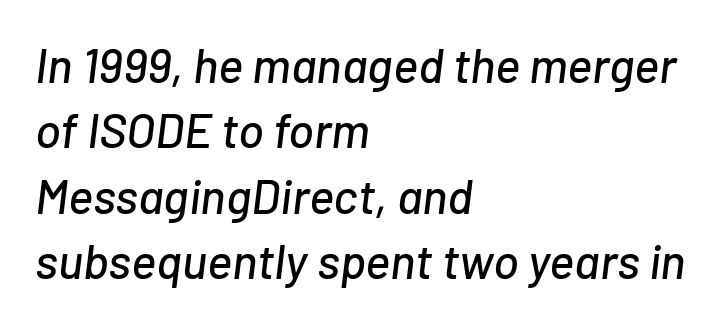
The image shows 48 px text type, italic (leaning right); set left-aligned, normal line spacing (1.36x), normal letter spacing, not underlined; low stroke contrast and a medium x-height.
